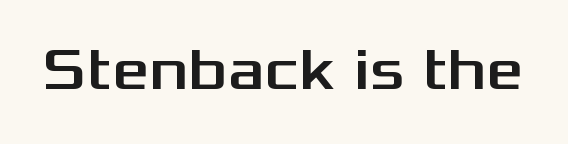
Q: Is the text italic (slanted)? A: No, it is upright.
Q: Is the typeface a serif or a sans-serif typeface? A: Sans-serif.
Q: Is the text underlined? A: No.
Q: Is the spacing between letters normal or unusually wide? A: Normal.
Q: Width (condensed, normal, or wide)? A: Wide.
Q: Stroke contrast? A: Medium.
Q: x-height? A: Medium.
Q: Monospaced? A: No.
